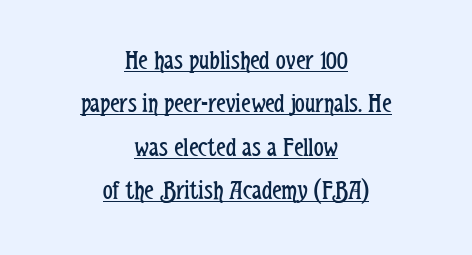
The image shows 27 px text type, upright; set centered, normal line spacing (1.61x), normal letter spacing, underlined.
